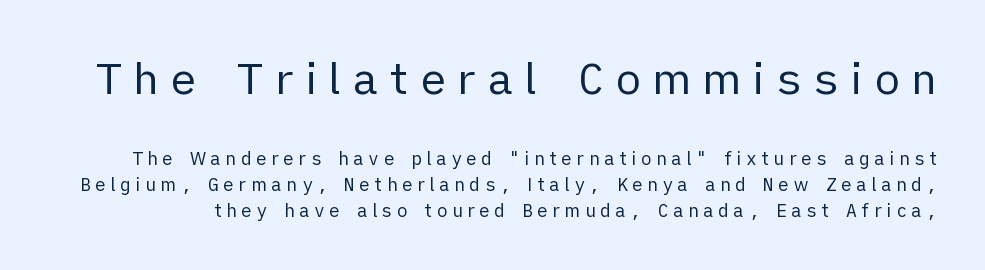
Q: Is the text bold? A: No.
Q: Is the text italic (slanted)? A: No, it is upright.
Q: Is the typeface a serif or a sans-serif typeface? A: Sans-serif.
Q: Is the text underlined? A: No.
Q: Is the spacing between letters normal or unusually wide? A: Unusually wide.
Q: Is the spacing between lines tight, normal or loose? A: Normal.
Q: Which block of text is set in a larger size, the first (top) or the second (bottom)? A: The first (top) one.
Q: Width (condensed, normal, or wide)? A: Normal.
Q: Stroke contrast? A: Low.
Q: x-height? A: Medium.
Q: Monospaced? A: No.
